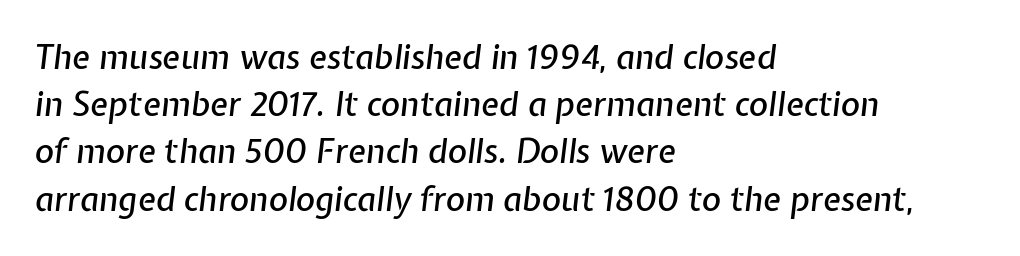
Leading: standard. Looks like regular typesetting: each glyph gets only the width it needs. Descender tails drop into unmarked territory. The paragraph shown leans on its left margin. The passage shown leans; its letterforms are oblique.
